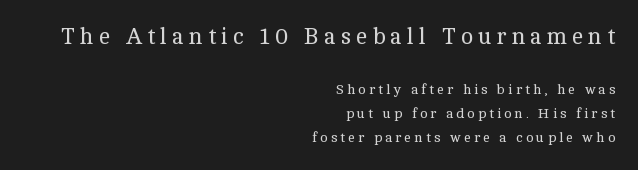
Q: Is the text bold? A: No.
Q: Is the text italic (slanted)? A: No, it is upright.
Q: Is the text underlined? A: No.
Q: How is the paragraph aligned? A: Right-aligned.
Q: Is the spacing between letters normal or unusually wide? A: Unusually wide.
Q: Which block of text is set in a larger size, the first (top) or the second (bottom)? A: The first (top) one.
